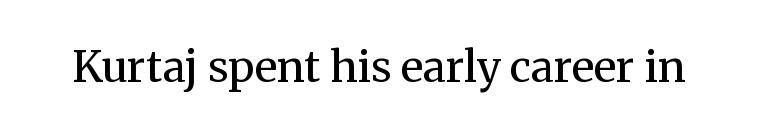
The image shows 43 px regular-weight serif type, upright; set normal letter spacing, not underlined; medium stroke contrast and a medium x-height.
